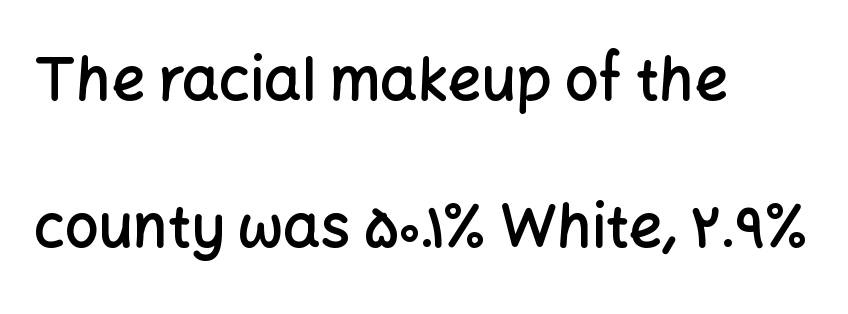
Notice how the stems are strictly vertical — no italics here. Stems and bowls a touch heavier than normal — semibold. This sample uses plain, unmodified letter spacing. Compared with typical paragraphs, the rows here are farther apart.
